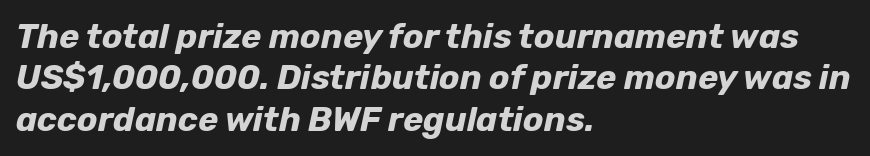
{"italic": "yes", "lean": "right", "slant_degrees": 12, "bold": "yes", "weight": "bold", "width": "normal", "stroke_contrast": "low", "x_height": "medium", "monospaced": "no", "underline": "no", "align": "left", "line_spacing_ratio": 1.22, "letter_spacing": "normal", "letter_spacing_em": 0.0, "glyph_px": 34}
